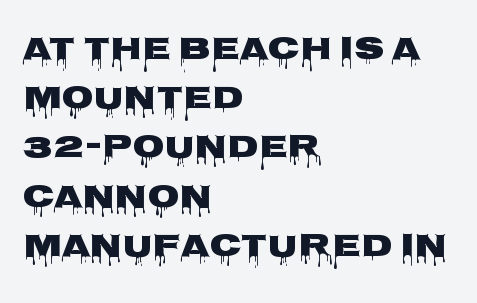
The image shows 33 px heavy, wide sans-serif type, upright; set left-aligned, normal line spacing (1.49x), normal letter spacing, not underlined; low stroke contrast and a large x-height.
